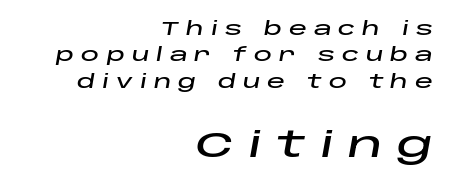
Q: Is the text italic (slanted)? A: Yes, it leans right by about 10 degrees.
Q: Is the text underlined? A: No.
Q: How is the paragraph aligned? A: Right-aligned.
Q: Is the spacing between letters normal or unusually wide? A: Unusually wide.
Q: Is the spacing between lines tight, normal or loose? A: Normal.
Q: Which block of text is set in a larger size, the first (top) or the second (bottom)? A: The second (bottom) one.
Q: Width (condensed, normal, or wide)? A: Wide.
Q: Stroke contrast? A: Low.
Q: x-height? A: Large.
Q: Monospaced? A: No.
